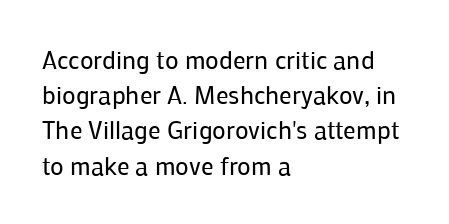
The image shows 25 px text type, upright; set left-aligned, normal line spacing (1.41x), normal letter spacing, not underlined.
